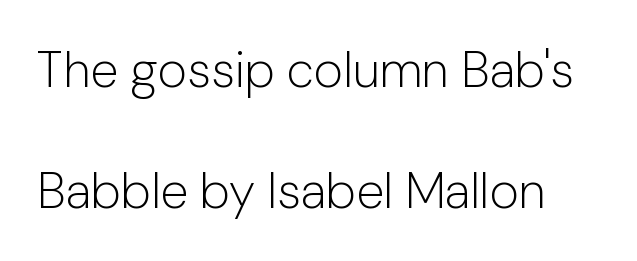
The image shows 50 px light sans-serif type, upright; set loose line spacing (2.42x), normal letter spacing, not underlined; low stroke contrast and a medium x-height.
